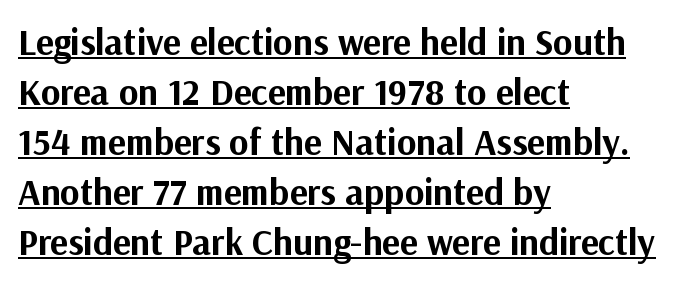
Set as a true bold cut, around the 700 mark. The passage shown is typed in a proportional face where columns would drift. A typesetter would mark this as roman, not italic. Like a heading marked for emphasis, these lines bear an underscore.
